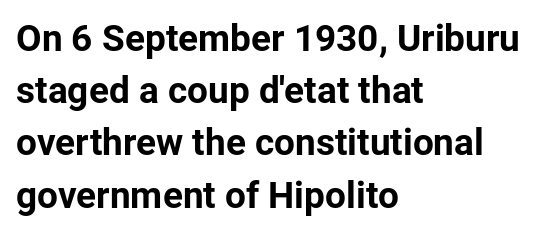
The font is running at its bold setting. The type is set solid horizontally, with unmodified tracking. It's the straight-up-and-down kind of type. Normally led — the rows are evenly, conventionally spaced. Type without underlining.
